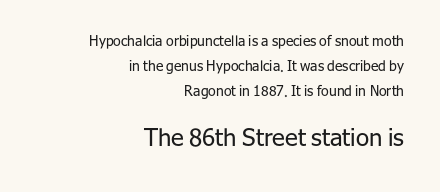
Q: Is the text bold? A: No.
Q: Is the text italic (slanted)? A: No, it is upright.
Q: Is the text underlined? A: No.
Q: How is the paragraph aligned? A: Right-aligned.
Q: Is the spacing between letters normal or unusually wide? A: Normal.
Q: Which block of text is set in a larger size, the first (top) or the second (bottom)? A: The second (bottom) one.
